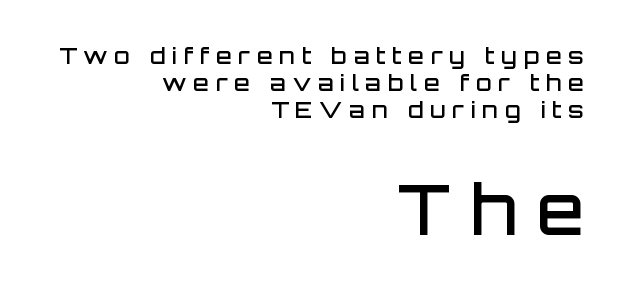
{"serif": "no", "italic": "no", "bold": "semi", "weight": "semibold", "width": "normal", "stroke_contrast": "low", "x_height": "large", "monospaced": "no", "underline": "no", "align": "right", "line_spacing_ratio": 1.18, "letter_spacing": "wide", "letter_spacing_em": 0.29, "larger_block": "second", "size_ratio": 3.0, "glyph_px": 69}
